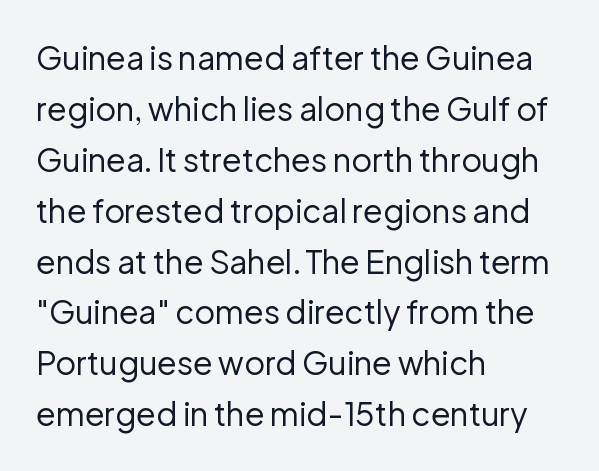
A bare baseline throughout the passage. The glyphs in this specimen are sans serif. The font sits on the lighter half of the weight spectrum, regular included. Rendered with straight, roman letterforms. Character widths vary here, with narrow letters taking less room than wide ones.
